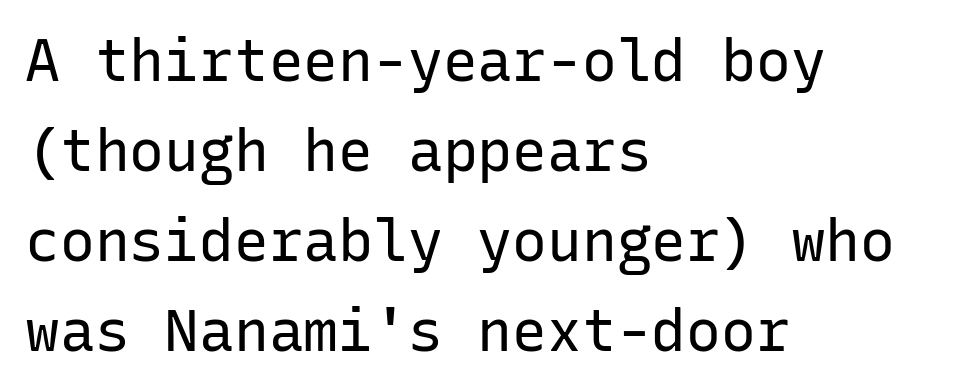
The image shows 58 px regular-weight sans-serif type, upright, monospaced; set left-aligned, normal line spacing (1.55x), normal letter spacing, not underlined; low stroke contrast and a medium x-height.
